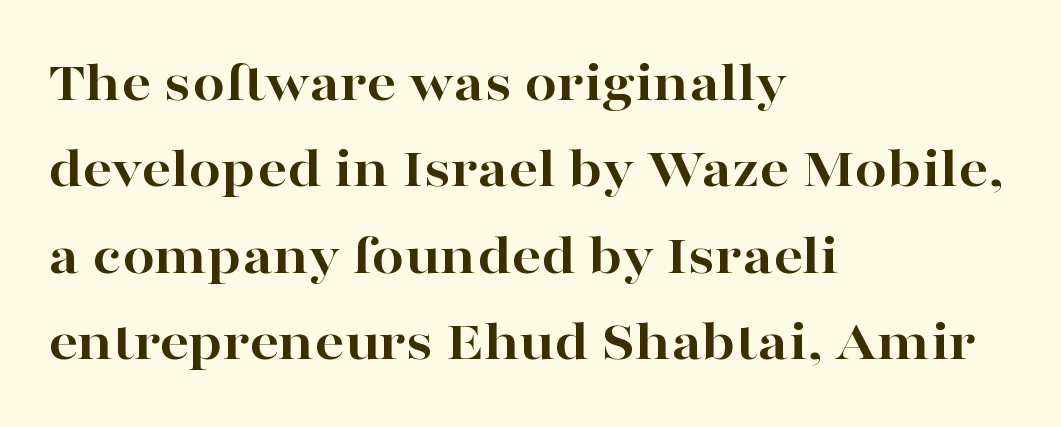
Q: Is the text bold? A: Yes.
Q: Is the text italic (slanted)? A: No, it is upright.
Q: Is the typeface a serif or a sans-serif typeface? A: Serif.
Q: Is the text underlined? A: No.
Q: How is the paragraph aligned? A: Left-aligned.
Q: Is the spacing between letters normal or unusually wide? A: Normal.
Q: Is the spacing between lines tight, normal or loose? A: Normal.
Q: Width (condensed, normal, or wide)? A: Wide.
Q: Stroke contrast? A: High.
Q: x-height? A: Medium.
Q: Monospaced? A: No.
